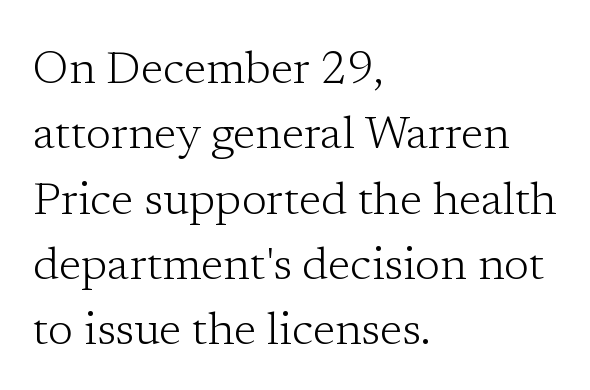
Decoration check: the copy has no underline. This is serif lettering, the kind often seen in printed books. Compared with typical paragraphs, the rows here are spaced about the same. This rendering leaves character spacing at its baseline value. Varying glyph widths throughout — classic text-font behaviour.
